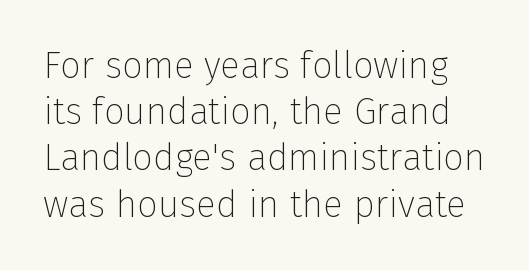
Q: Is the text bold? A: No.
Q: Is the text italic (slanted)? A: No, it is upright.
Q: Is the typeface a serif or a sans-serif typeface? A: Sans-serif.
Q: Is the text underlined? A: No.
Q: Is the spacing between letters normal or unusually wide? A: Normal.
Q: Is the spacing between lines tight, normal or loose? A: Normal.
Q: Width (condensed, normal, or wide)? A: Normal.
Q: Stroke contrast? A: Low.
Q: x-height? A: Medium.
Q: Monospaced? A: No.
